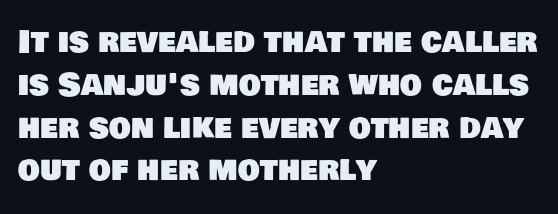
{"serif": "no", "width": "normal", "stroke_contrast": "low", "x_height": "large", "monospaced": "no", "underline": "no", "align": "left", "line_spacing": "normal", "line_spacing_ratio": 1.38, "letter_spacing": "normal", "letter_spacing_em": 0.0, "glyph_px": 31}
